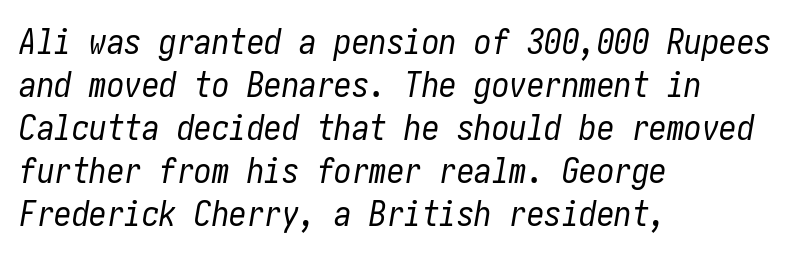
The gaps between neighbouring characters are ordinary and unremarkable. Is the block centered? No — it sits flush against the left margin. Every character sits at an angle, as italics do. On a weight scale, this lands at 450 or below. The baseline area is clear.
